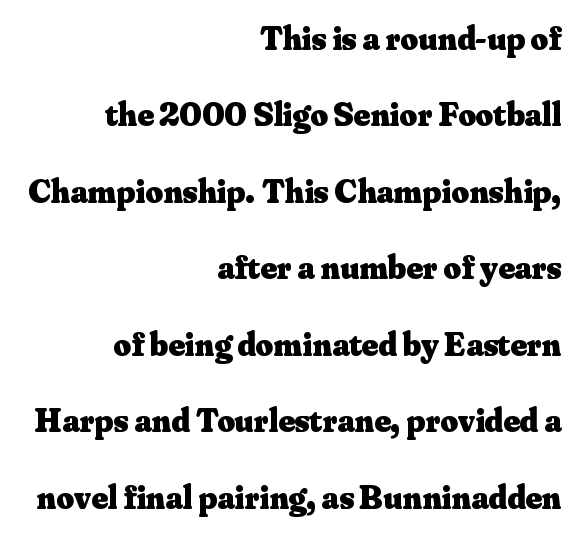
{"serif": "yes", "italic": "no", "bold": "yes", "weight": "heavy", "width": "normal", "stroke_contrast": "medium", "x_height": "small", "monospaced": "no", "underline": "no", "align": "right", "line_spacing": "loose", "line_spacing_ratio": 2.25, "letter_spacing": "normal", "letter_spacing_em": 0.0, "glyph_px": 34}
